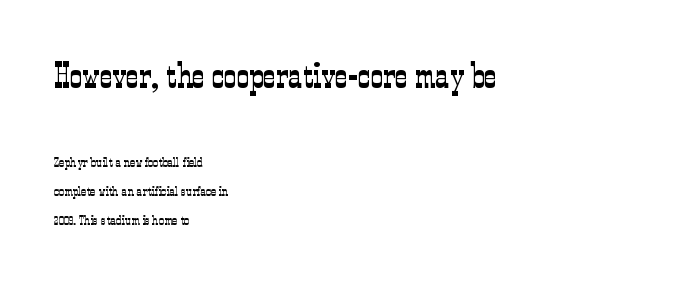
The image shows 35 px light, condensed serif type, upright; set left-aligned, loose line spacing (2.04x), normal letter spacing, not underlined; the first (top) block is 2.5x larger; low stroke contrast and a medium x-height.
